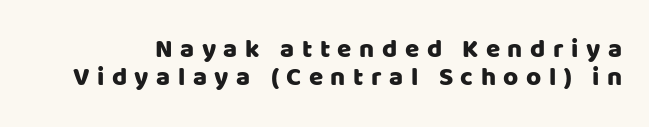
The image shows 26 px text type, upright; set tight line spacing (1.08x), unusually wide letter spacing (+0.29 em), not underlined.
